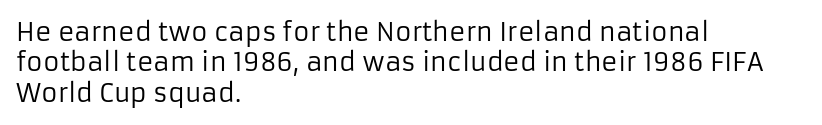
Q: Is the text bold? A: No.
Q: Is the text italic (slanted)? A: No, it is upright.
Q: Is the text underlined? A: No.
Q: How is the paragraph aligned? A: Left-aligned.
Q: Is the spacing between letters normal or unusually wide? A: Normal.
